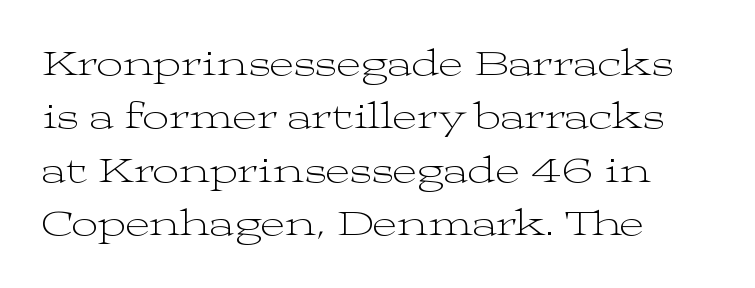
The image shows 37 px light, wide serif type, upright; set left-aligned, normal line spacing (1.44x), normal letter spacing, not underlined; medium stroke contrast and a medium x-height.
